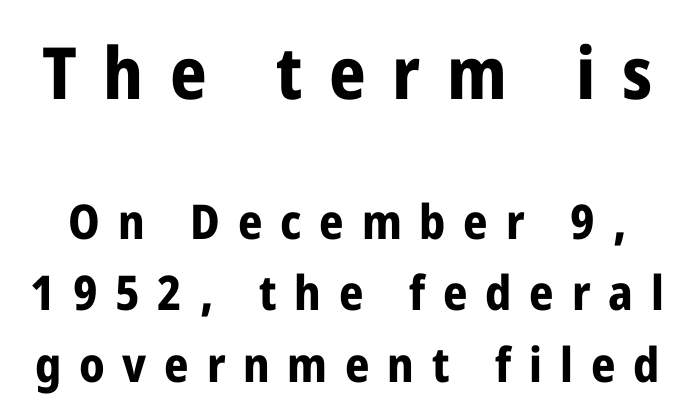
Is this a fixed-width face? No — the glyphs have proportional, varying widths. The rendering inserts visible extra space after every character. Plain, unruled lines of type. Line spacing here is normal.
